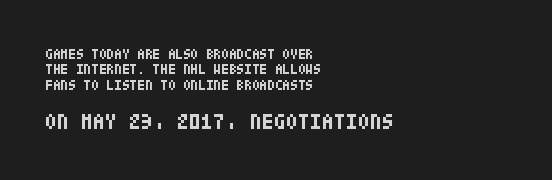
{"italic": "no", "bold": "yes", "underline": "no", "align": "left", "line_spacing": "tight", "line_spacing_ratio": 1.09, "letter_spacing": "normal", "letter_spacing_em": 0.0, "larger_block": "second", "size_ratio": 1.57, "glyph_px": 22}
